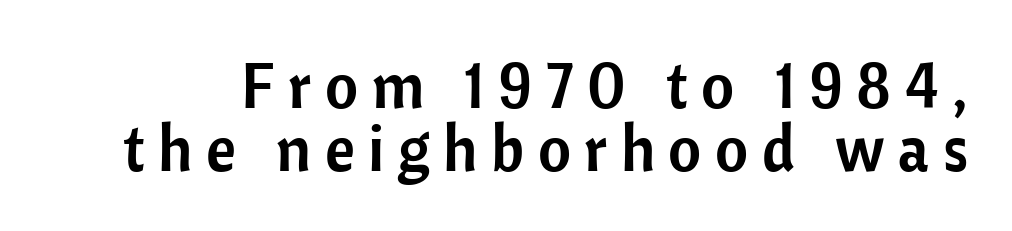
{"serif": "no", "italic": "no", "width": "normal", "stroke_contrast": "low", "x_height": "medium", "monospaced": "no", "underline": "no", "line_spacing": "tight", "line_spacing_ratio": 0.98, "letter_spacing": "wide", "letter_spacing_em": 0.21, "glyph_px": 64}
